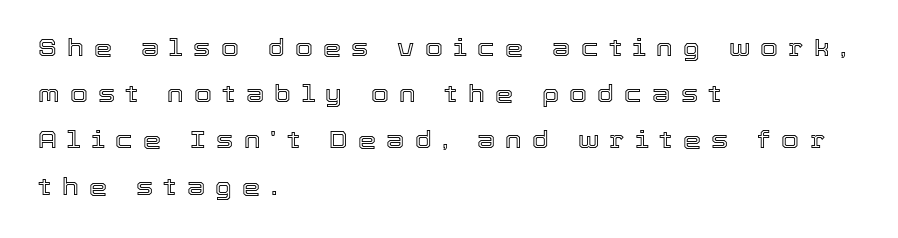
Italic? Not at all — the glyphs are vertical. The type is letterspaced generously, with wide tracking. Alignment: flush left. Reading down the column, the eye jumps a long way to each next line.
